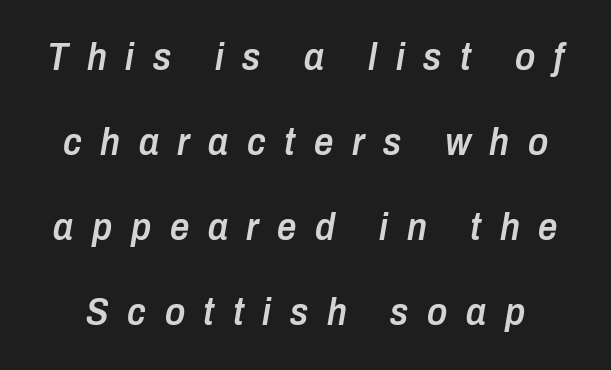
{"italic": "yes", "lean": "right", "slant_degrees": 10, "bold": "semi", "weight": "semibold", "width": "condensed", "stroke_contrast": "low", "x_height": "medium", "monospaced": "no", "underline": "no", "line_spacing": "loose", "line_spacing_ratio": 2.24, "letter_spacing": "wide", "letter_spacing_em": 0.49, "glyph_px": 38}
